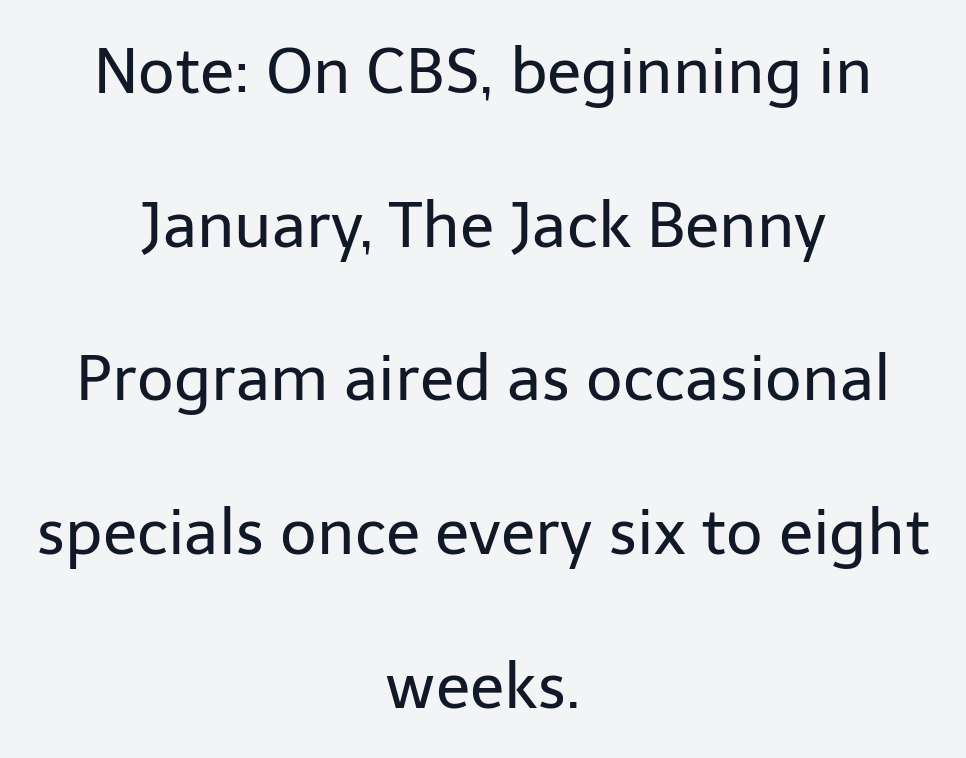
The image shows 63 px regular-weight sans-serif type, upright; set centered, loose line spacing (2.44x), normal letter spacing, not underlined; low stroke contrast and a medium x-height.
